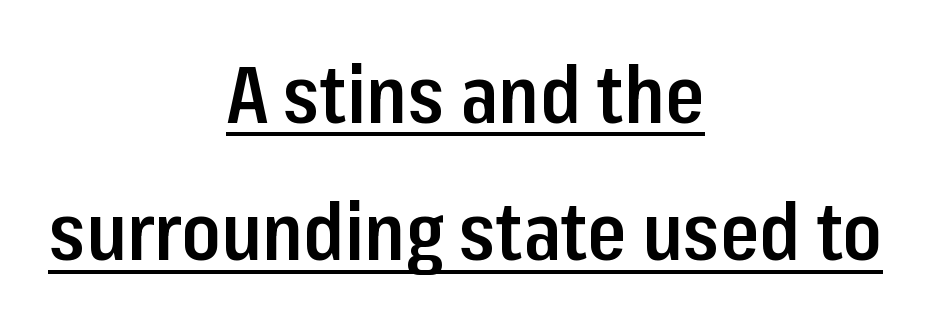
The line texture is even and compact thanks to regular tracking. Italic: no, the glyphs are upright roman. Is the type bold? Partly — it's a semibold, heavier than regular but not fully bold. These characters rest on top of a visible drawn line. These lines are rendered in a variable-pitch font.
